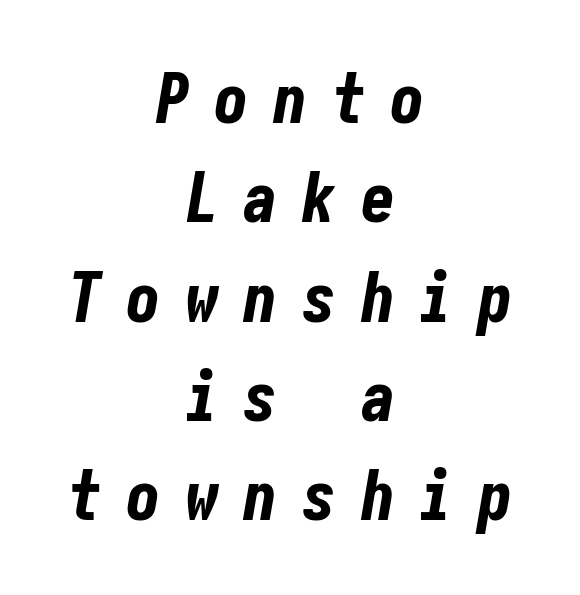
You could only call the tracking loose — the letters float apart. Observe the lean: these are italic letterforms. Line spacing here is normal. The zone under the glyphs is completely vacant.
